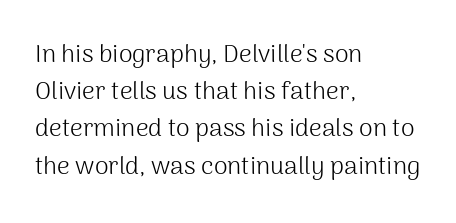
Q: Is the text bold? A: No.
Q: Is the text italic (slanted)? A: No, it is upright.
Q: Is the text underlined? A: No.
Q: How is the paragraph aligned? A: Left-aligned.
Q: Is the spacing between letters normal or unusually wide? A: Normal.
Q: Is the spacing between lines tight, normal or loose? A: Normal.
